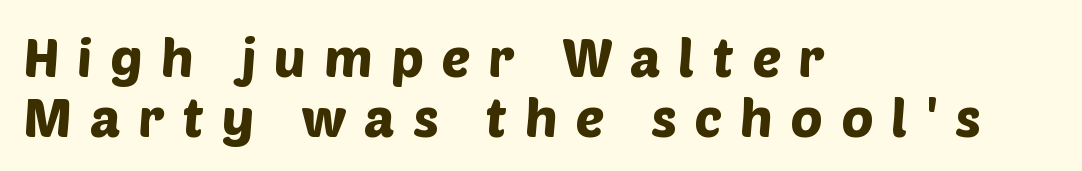
The image shows 54 px sans-serif type; set left-aligned, tight line spacing (1.11x), unusually wide letter spacing (+0.33 em), not underlined; low stroke contrast and a large x-height.
